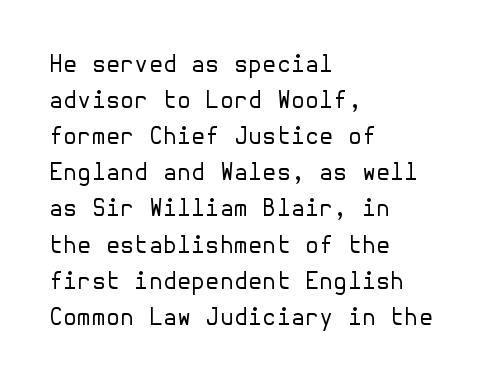
Q: Is the text bold? A: No.
Q: Is the text italic (slanted)? A: No, it is upright.
Q: Is the text underlined? A: No.
Q: How is the paragraph aligned? A: Left-aligned.
Q: Is the spacing between letters normal or unusually wide? A: Normal.
Q: Is the spacing between lines tight, normal or loose? A: Normal.
